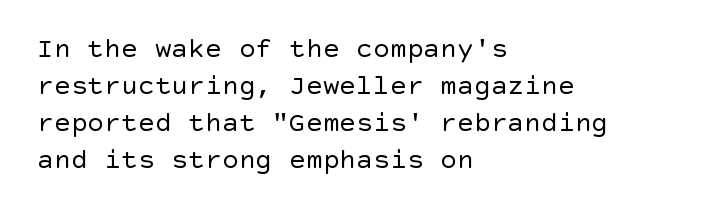
{"serif": "no", "italic": "no", "bold": "no", "weight": "regular", "width": "normal", "x_height": "large", "underline": "no", "align": "left", "line_spacing": "normal", "line_spacing_ratio": 1.32, "letter_spacing": "normal", "letter_spacing_em": 0.0, "glyph_px": 28}
